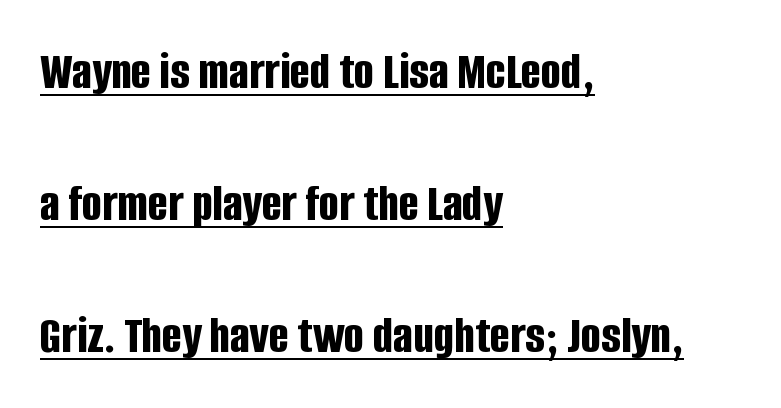
The sample's only ornament is a line tracing under the words. Examine the stroke ends and you'll find no serifs. Visually the block forms a straight wall on the left and a jagged coastline on the right. Students, observe: this is what heavily led, spacious text looks like. The face used here has the dense, thick strokes of a bold.
